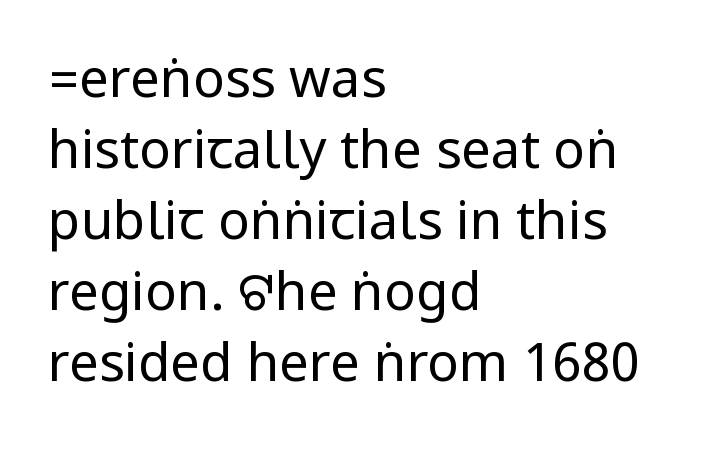
Q: Is the text bold? A: No.
Q: Is the text italic (slanted)? A: No, it is upright.
Q: Is the typeface a serif or a sans-serif typeface? A: Sans-serif.
Q: Is the text underlined? A: No.
Q: How is the paragraph aligned? A: Left-aligned.
Q: Is the spacing between letters normal or unusually wide? A: Normal.
Q: Is the spacing between lines tight, normal or loose? A: Normal.
Q: Width (condensed, normal, or wide)? A: Condensed.
Q: Stroke contrast? A: Low.
